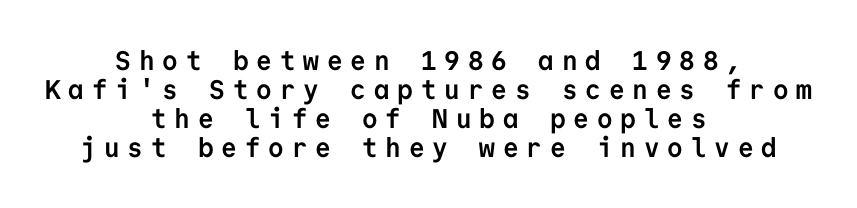
Q: Is the text bold? A: Yes.
Q: Is the text italic (slanted)? A: No, it is upright.
Q: Is the text underlined? A: No.
Q: How is the paragraph aligned? A: Centered.
Q: Is the spacing between letters normal or unusually wide? A: Unusually wide.
Q: Is the spacing between lines tight, normal or loose? A: Tight.
